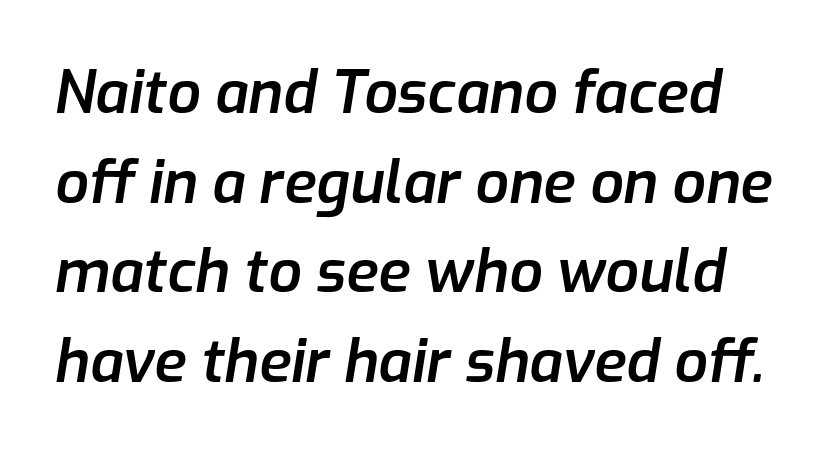
Q: Is the text bold? A: Semi-bold.
Q: Is the text italic (slanted)? A: Yes, it leans right by about 9 degrees.
Q: Is the text underlined? A: No.
Q: Is the spacing between letters normal or unusually wide? A: Normal.
Q: Is the spacing between lines tight, normal or loose? A: Normal.
Q: Width (condensed, normal, or wide)? A: Normal.
Q: Stroke contrast? A: Low.
Q: x-height? A: Medium.
Q: Monospaced? A: No.
